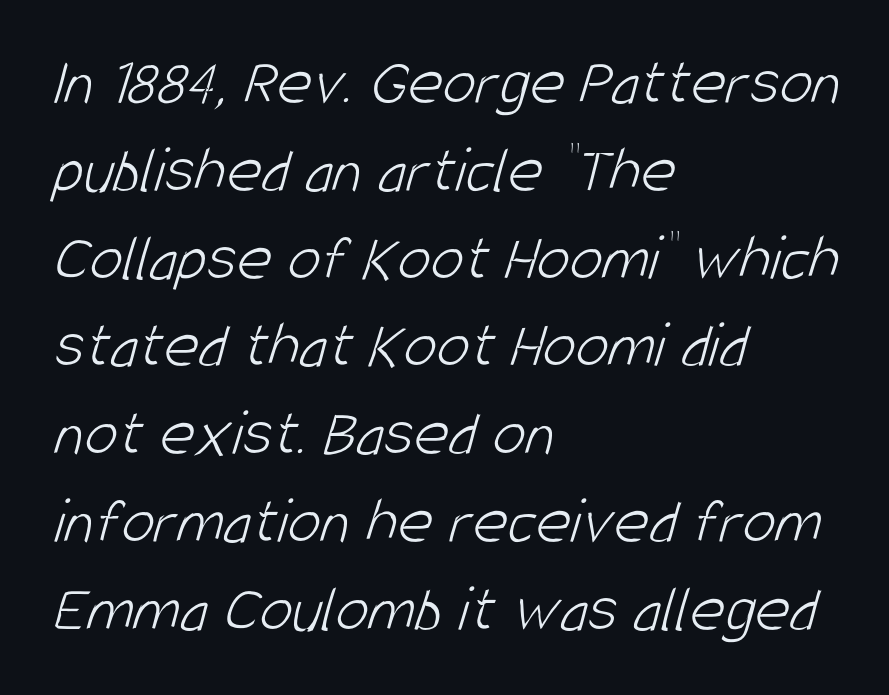
The image shows 67 px light, condensed sans-serif type; set left-aligned, normal line spacing (1.31x), normal letter spacing, not underlined; low stroke contrast and a large x-height.
